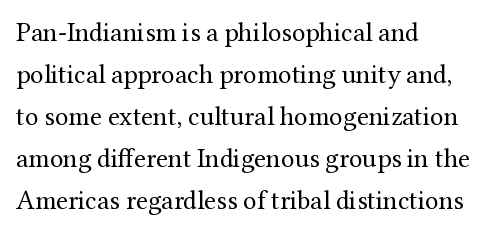
{"italic": "no", "bold": "no", "underline": "no", "align": "left", "line_spacing": "normal", "line_spacing_ratio": 1.56, "letter_spacing": "normal", "letter_spacing_em": 0.0, "glyph_px": 27}
